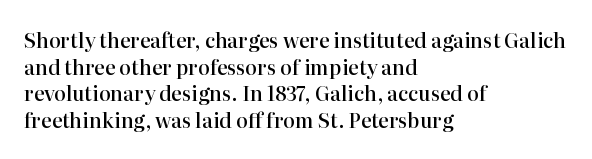
Q: Is the text bold? A: Semi-bold.
Q: Is the text italic (slanted)? A: No, it is upright.
Q: Is the text underlined? A: No.
Q: How is the paragraph aligned? A: Left-aligned.
Q: Is the spacing between letters normal or unusually wide? A: Normal.
Q: Is the spacing between lines tight, normal or loose? A: Normal.
